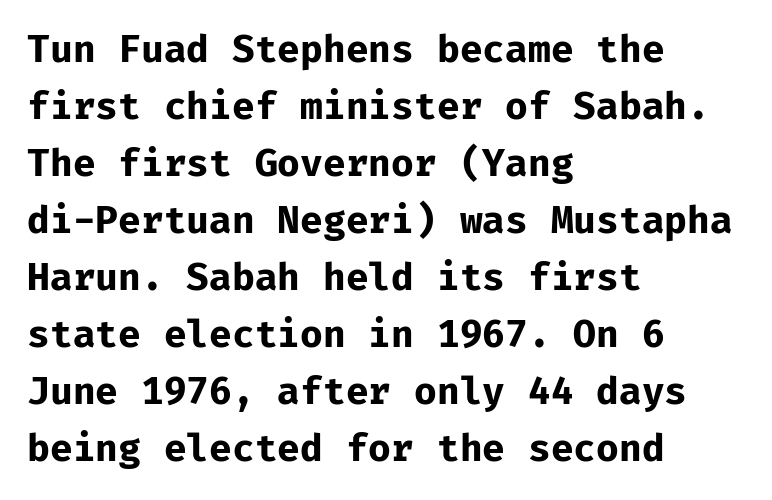
{"serif": "no", "italic": "no", "bold": "yes", "weight": "bold", "width": "normal", "stroke_contrast": "low", "x_height": "medium", "monospaced": "yes", "underline": "no", "align": "left", "line_spacing": "normal", "line_spacing_ratio": 1.54, "letter_spacing": "normal", "letter_spacing_em": 0.0, "glyph_px": 37}
